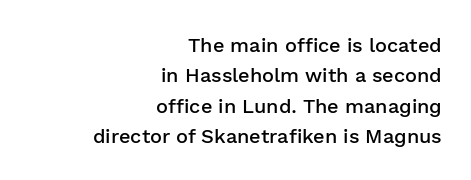
The image shows 20 px text type, upright; set right-aligned, normal line spacing (1.52x), normal letter spacing, not underlined.
